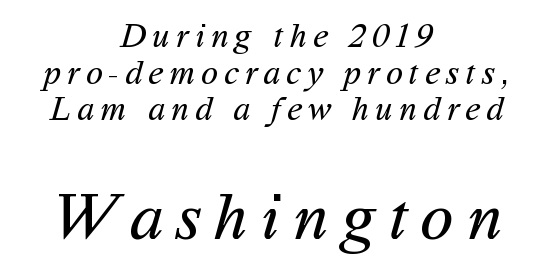
The image shows 68 px regular-weight sans-serif type; set centered, tight line spacing (1.08x), not underlined; the second (bottom) block is 2.0x larger; medium stroke contrast and a medium x-height.
